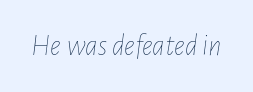
Stem width sits at or under what a default text font uses. A typesetter would mark this as italic. Plain, unruled lines of type. Proportional: the letters do not fall into vertical columns.
